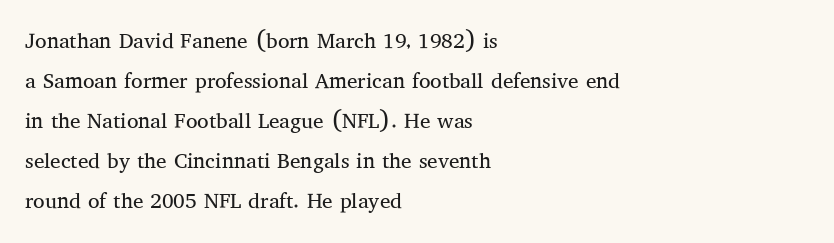
{"italic": "no", "bold": "no", "underline": "no", "align": "left", "line_spacing": "loose", "line_spacing_ratio": 1.91, "letter_spacing": "normal", "letter_spacing_em": 0.0, "glyph_px": 21}
